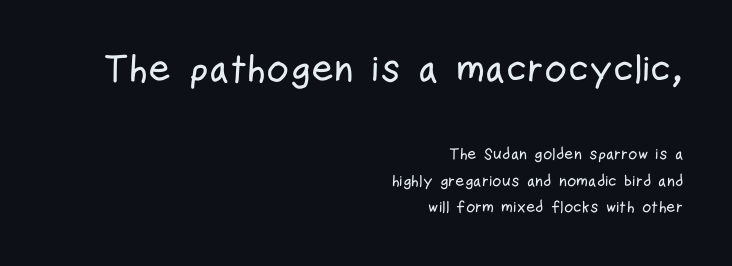
Is the lower block the larger one? No — the upper block carries the bigger type. Default kerning and tracking; the words read as compact shapes. Is the block centered? No — it sits flush against the right margin. Whoever set this chose a conventional vertical rhythm.
